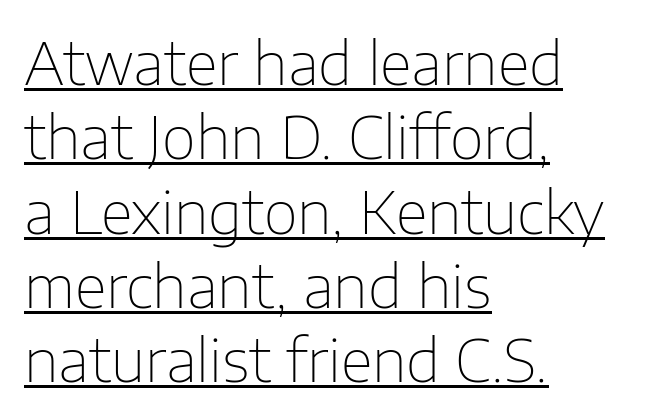
The image shows 59 px thin sans-serif type, upright; set left-aligned, normal line spacing (1.26x), normal letter spacing, underlined; low stroke contrast and a medium x-height.
